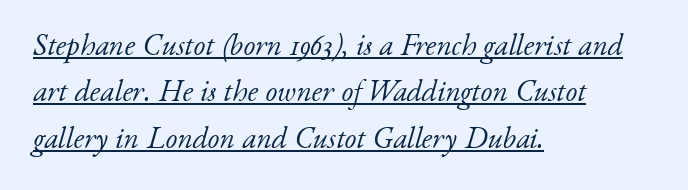
{"serif": "yes", "italic": "yes", "lean": "right", "slant_degrees": 17, "bold": "no", "weight": "light", "width": "normal", "stroke_contrast": "low", "x_height": "small", "monospaced": "no", "underline": "yes", "align": "left", "line_spacing": "normal", "line_spacing_ratio": 1.55, "letter_spacing": "normal", "letter_spacing_em": 0.0, "glyph_px": 30}
